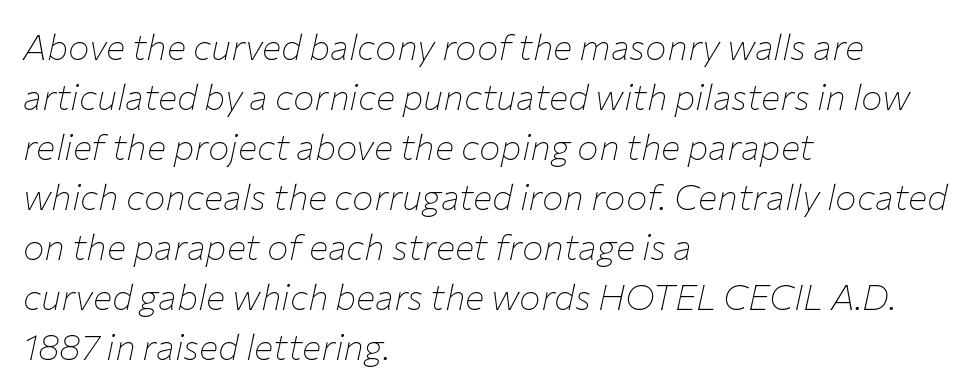
Q: Is the text bold? A: No.
Q: Is the text italic (slanted)? A: Yes, it leans right by about 12 degrees.
Q: Is the text underlined? A: No.
Q: How is the paragraph aligned? A: Left-aligned.
Q: Is the spacing between letters normal or unusually wide? A: Normal.
Q: Is the spacing between lines tight, normal or loose? A: Normal.
Q: Width (condensed, normal, or wide)? A: Normal.
Q: Stroke contrast? A: Low.
Q: x-height? A: Medium.
Q: Monospaced? A: No.
